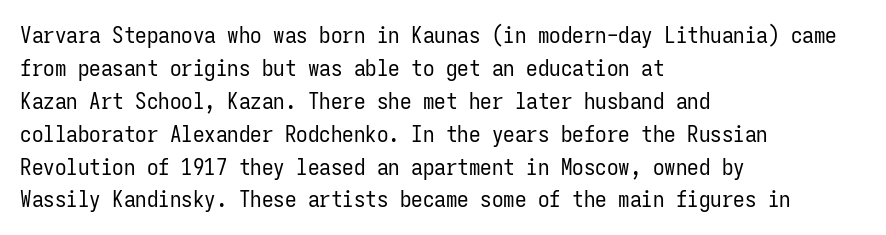
Q: Is the text bold? A: No.
Q: Is the text italic (slanted)? A: No, it is upright.
Q: Is the text underlined? A: No.
Q: How is the paragraph aligned? A: Left-aligned.
Q: Is the spacing between letters normal or unusually wide? A: Normal.
Q: Is the spacing between lines tight, normal or loose? A: Normal.
